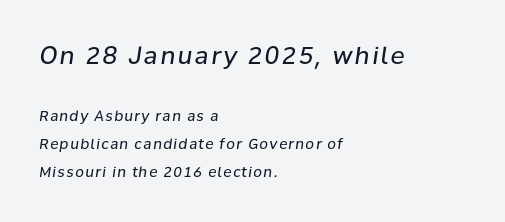
Q: Is the text bold? A: No.
Q: Is the text italic (slanted)? A: Yes, it leans right by about 8 degrees.
Q: Is the text underlined? A: No.
Q: How is the paragraph aligned? A: Left-aligned.
Q: Is the spacing between lines tight, normal or loose? A: Loose.
Q: Which block of text is set in a larger size, the first (top) or the second (bottom)? A: The first (top) one.
